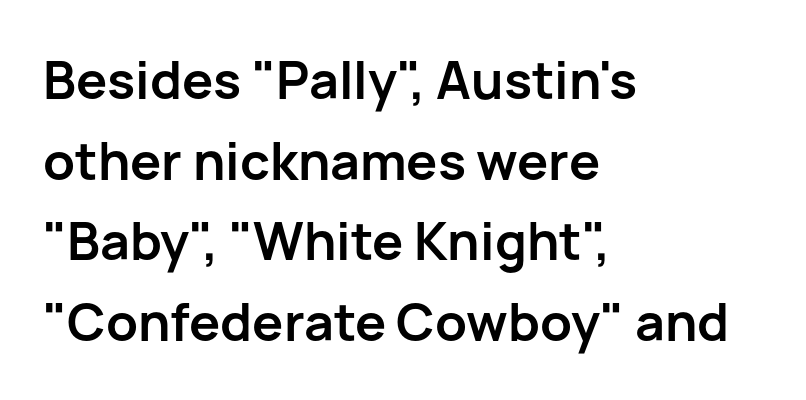
Thick stems and heavy bowls — unmistakably bold. Check under the words: just untouched page. Interline gaps are of average width in this sample. A typesetter would label this face a sans. Notice how the stems are strictly vertical — no italics here.
